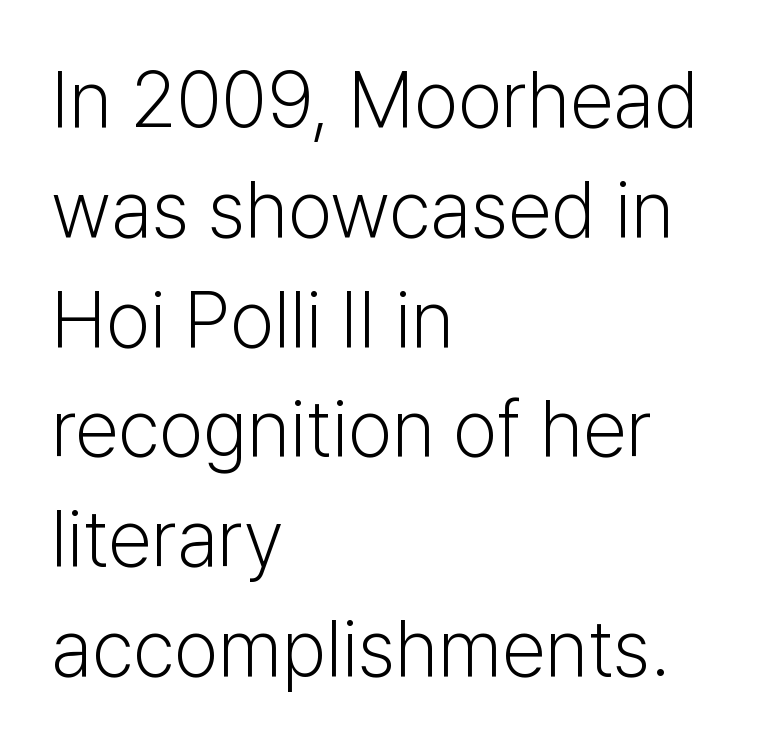
The image shows 79 px light sans-serif type, upright; set left-aligned, normal line spacing (1.39x), normal letter spacing, not underlined; low stroke contrast and a medium x-height.
